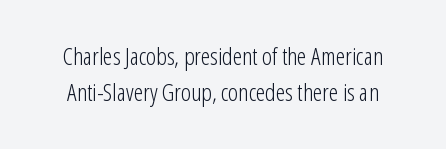
The image shows 24 px text type, upright; set normal line spacing (1.52x), normal letter spacing, not underlined.
